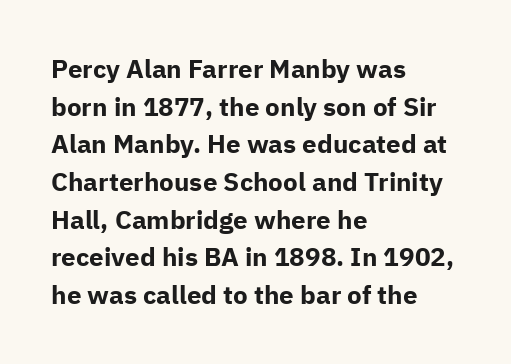
{"italic": "no", "bold": "yes", "underline": "no", "align": "left", "line_spacing": "normal", "line_spacing_ratio": 1.45, "letter_spacing": "normal", "letter_spacing_em": 0.0, "glyph_px": 26}
